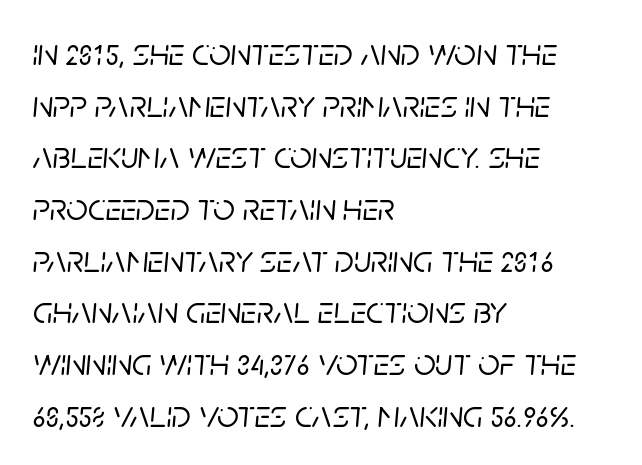
{"italic": "yes", "lean": "right", "slant_degrees": 5, "width": "normal", "stroke_contrast": "low", "x_height": "large", "monospaced": "no", "underline": "no", "align": "left", "line_spacing": "normal", "line_spacing_ratio": 1.36, "letter_spacing": "normal", "letter_spacing_em": 0.0, "glyph_px": 38}
